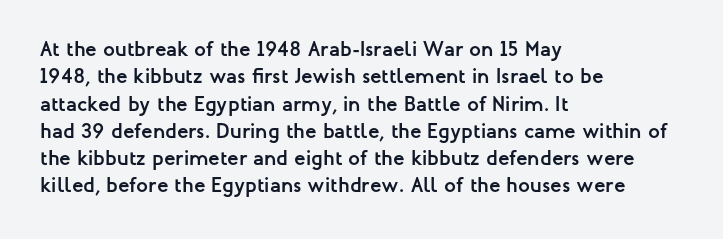
The rendering anchors every line to the left-hand side. This is the regular roman posture of the typeface. A normal amount of white space separates one row of letters from the next. The face used here is rendered with its standard letterfit. A clean baseline with only descenders dipping below it. The sample has been set heavy, in full bold.
